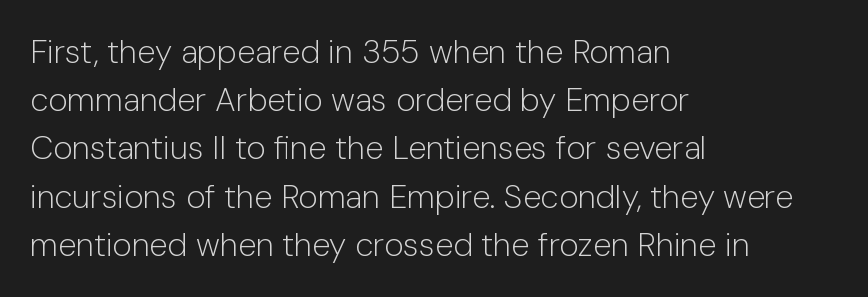
{"serif": "no", "italic": "no", "bold": "no", "weight": "light", "width": "normal", "stroke_contrast": "low", "x_height": "medium", "monospaced": "no", "underline": "no", "align": "left", "line_spacing": "normal", "line_spacing_ratio": 1.46, "letter_spacing": "normal", "letter_spacing_em": 0.0, "glyph_px": 33}
